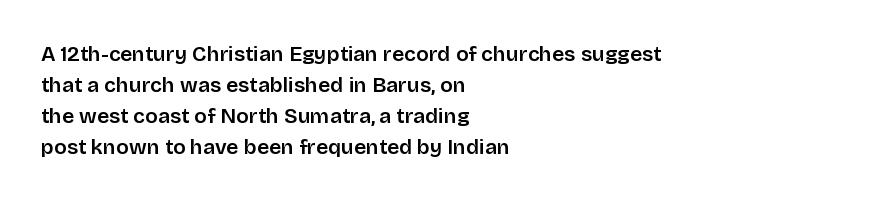
The image shows 21 px text type, upright; set left-aligned, normal line spacing (1.48x), normal letter spacing, not underlined.
